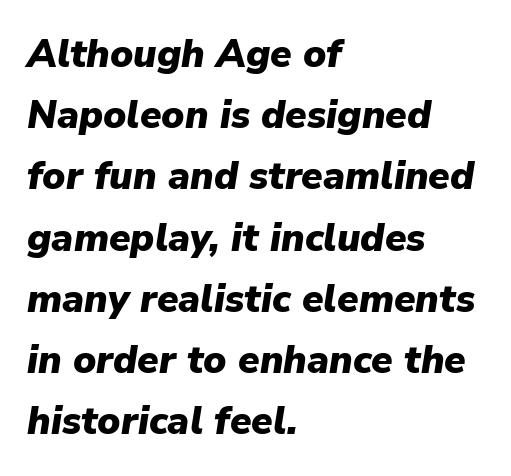
{"italic": "yes", "lean": "right", "slant_degrees": 9, "bold": "yes", "weight": "heavy", "width": "normal", "stroke_contrast": "low", "x_height": "medium", "monospaced": "no", "underline": "no", "align": "left", "line_spacing": "normal", "line_spacing_ratio": 1.57, "letter_spacing": "normal", "letter_spacing_em": 0.0, "glyph_px": 39}
